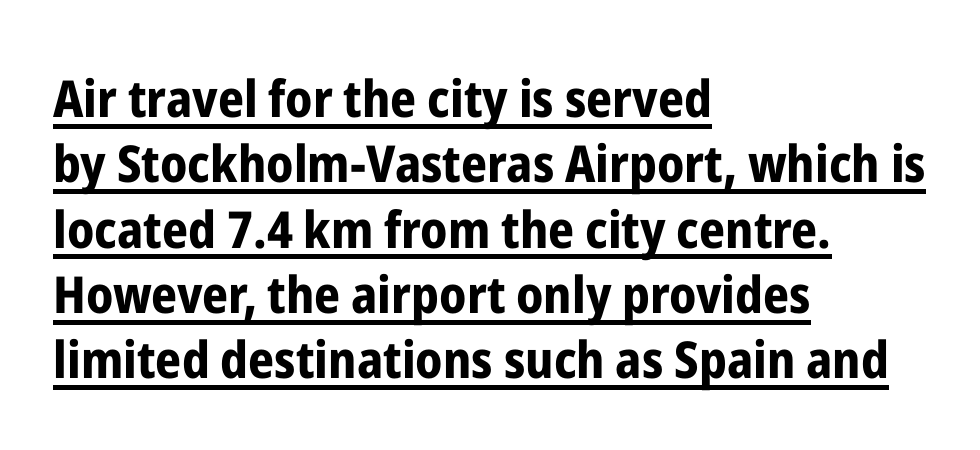
The glyphs have the mass of a bold cut. Upright lettering throughout. Does the leading feel generous? No, just average. The type family on display is of the sans-serif kind.
